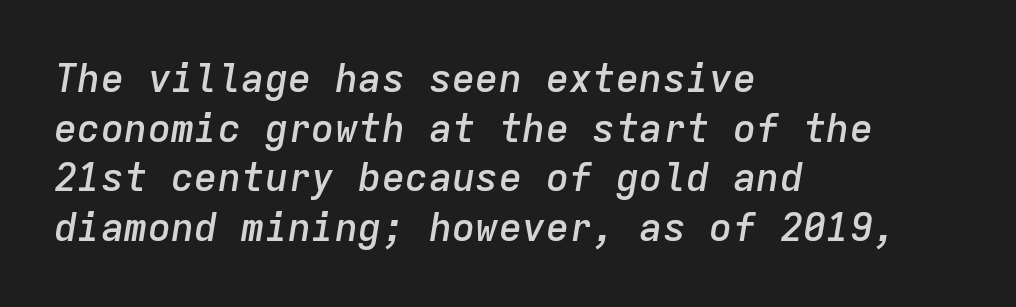
{"italic": "yes", "lean": "right", "slant_degrees": 9, "bold": "semi", "weight": "semibold", "width": "normal", "stroke_contrast": "low", "x_height": "medium", "monospaced": "yes", "underline": "no", "align": "left", "line_spacing": "normal", "line_spacing_ratio": 1.27, "letter_spacing": "normal", "letter_spacing_em": 0.0, "glyph_px": 39}
